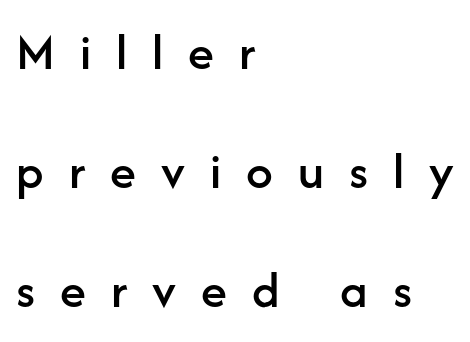
Q: Is the text italic (slanted)? A: No, it is upright.
Q: Is the typeface a serif or a sans-serif typeface? A: Sans-serif.
Q: Is the text underlined? A: No.
Q: How is the paragraph aligned? A: Left-aligned.
Q: Is the spacing between letters normal or unusually wide? A: Unusually wide.
Q: Is the spacing between lines tight, normal or loose? A: Loose.
Q: Width (condensed, normal, or wide)? A: Normal.
Q: Stroke contrast? A: Low.
Q: x-height? A: Medium.
Q: Monospaced? A: No.
